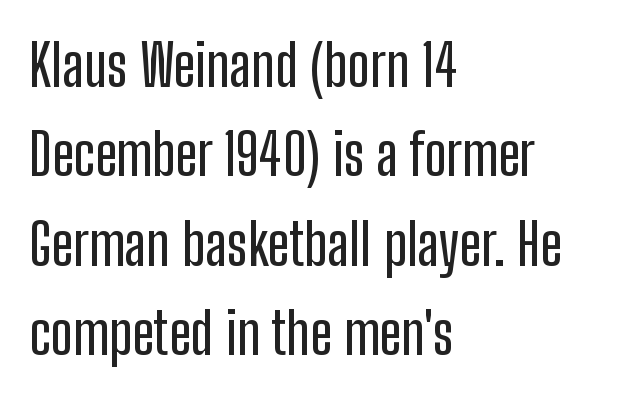
The paragraph shown leans on its left margin. Plain, unruled lines of type. Proportional: the letters do not fall into vertical columns. How are the letters spaced? Ordinarily, with no added tracking. The type sits square on the baseline with zero lean.
